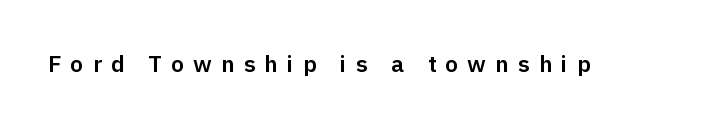
Is the letter spacing exaggerated? Yes — the characters are pushed far apart. No italicization has been applied; the sample stays upright. Has an underline been added? It has not.
